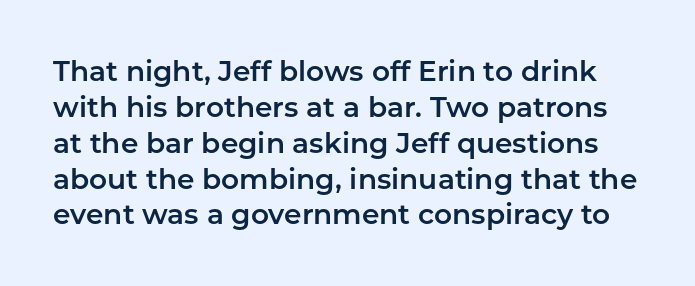
{"serif": "no", "italic": "no", "width": "normal", "stroke_contrast": "low", "x_height": "medium", "monospaced": "no", "underline": "no", "line_spacing": "normal", "line_spacing_ratio": 1.28, "letter_spacing": "normal", "letter_spacing_em": 0.0, "glyph_px": 28}
